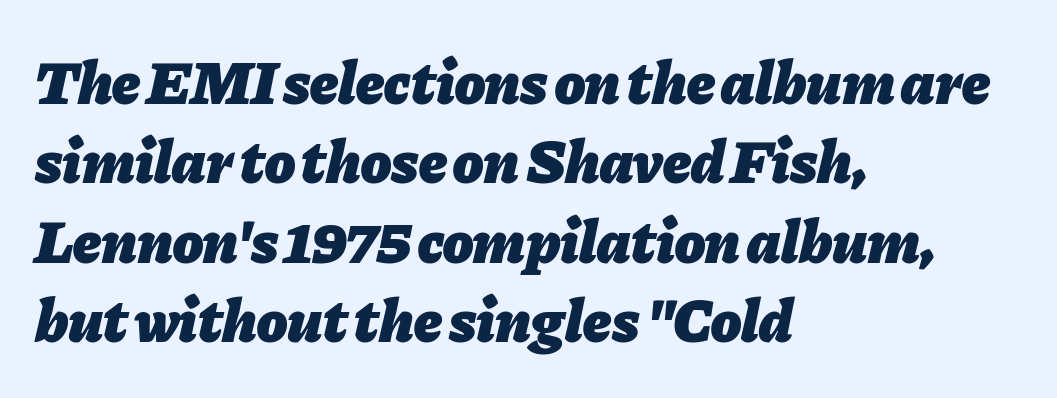
The image shows 62 px heavy type, italic (leaning right); set left-aligned, normal line spacing (1.28x), normal letter spacing, not underlined; low stroke contrast and a medium x-height.
